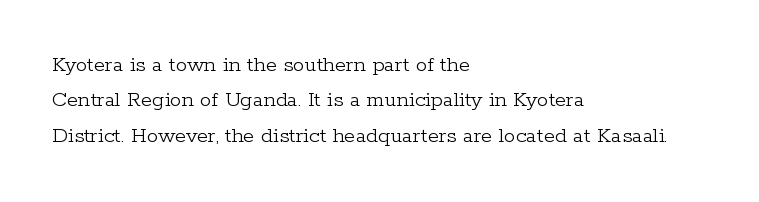
The face looks like a standard text weight, possibly lighter. Vertical strokes here are truly vertical. These lines keep a tight, regular rhythm from letter to letter. Leading matches the norm, producing a regular column. Left-aligned paragraph, ragged on the right. The space directly below the letters is spotless.
